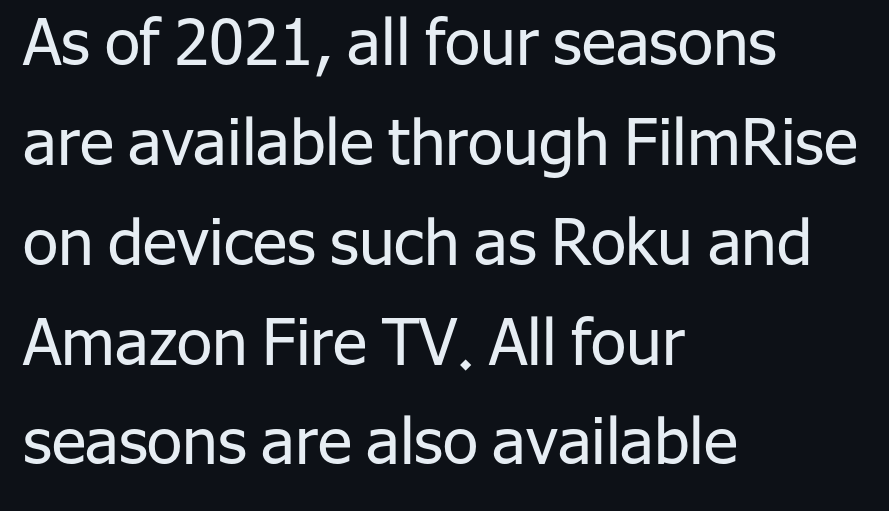
The image shows 64 px regular-weight sans-serif type, upright; set left-aligned, normal line spacing (1.56x), normal letter spacing, not underlined; low stroke contrast and a medium x-height.
